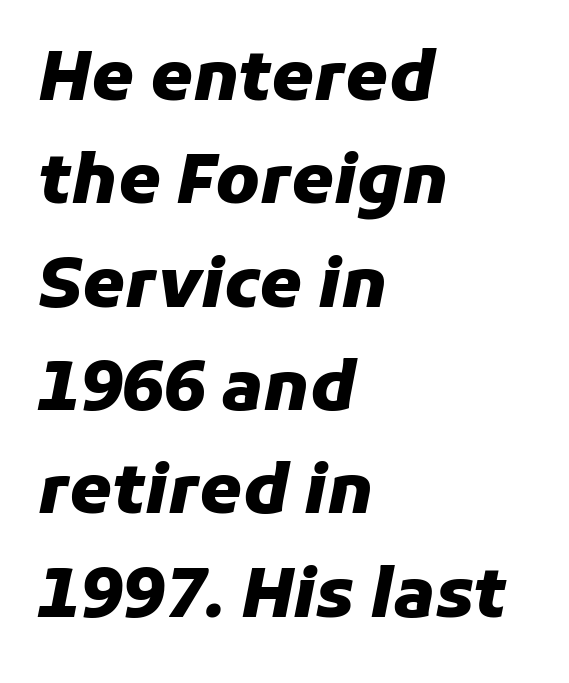
Q: Is the text bold? A: Yes.
Q: Is the text italic (slanted)? A: Yes, it leans right by about 11 degrees.
Q: Is the text underlined? A: No.
Q: How is the paragraph aligned? A: Left-aligned.
Q: Is the spacing between letters normal or unusually wide? A: Normal.
Q: Is the spacing between lines tight, normal or loose? A: Normal.
Q: Width (condensed, normal, or wide)? A: Normal.
Q: Stroke contrast? A: Low.
Q: x-height? A: Medium.
Q: Monospaced? A: No.
